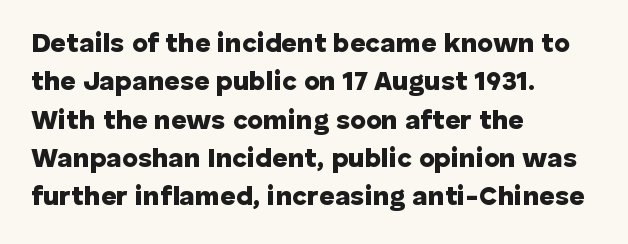
Q: Is the text bold? A: Yes.
Q: Is the text italic (slanted)? A: No, it is upright.
Q: Is the text underlined? A: No.
Q: How is the paragraph aligned? A: Left-aligned.
Q: Is the spacing between letters normal or unusually wide? A: Normal.
Q: Is the spacing between lines tight, normal or loose? A: Normal.
